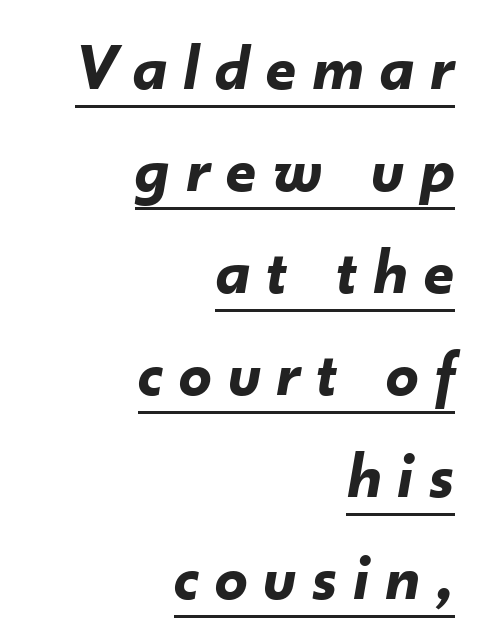
{"italic": "yes", "lean": "right", "slant_degrees": 10, "bold": "yes", "weight": "bold", "width": "normal", "stroke_contrast": "low", "x_height": "small", "monospaced": "no", "underline": "yes", "align": "right", "line_spacing": "normal", "line_spacing_ratio": 1.57, "letter_spacing": "wide", "letter_spacing_em": 0.25, "glyph_px": 65}
